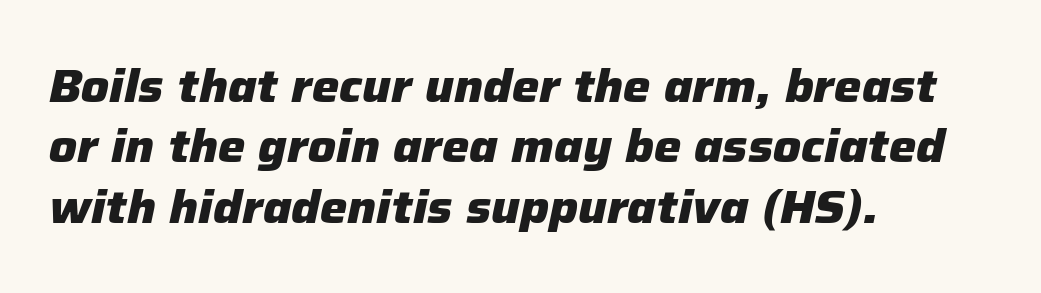
Q: Is the text bold? A: Yes.
Q: Is the text italic (slanted)? A: Yes, it leans right by about 12 degrees.
Q: Is the text underlined? A: No.
Q: How is the paragraph aligned? A: Left-aligned.
Q: Is the spacing between letters normal or unusually wide? A: Normal.
Q: Is the spacing between lines tight, normal or loose? A: Normal.
Q: Width (condensed, normal, or wide)? A: Normal.
Q: Stroke contrast? A: Low.
Q: x-height? A: Medium.
Q: Monospaced? A: No.
